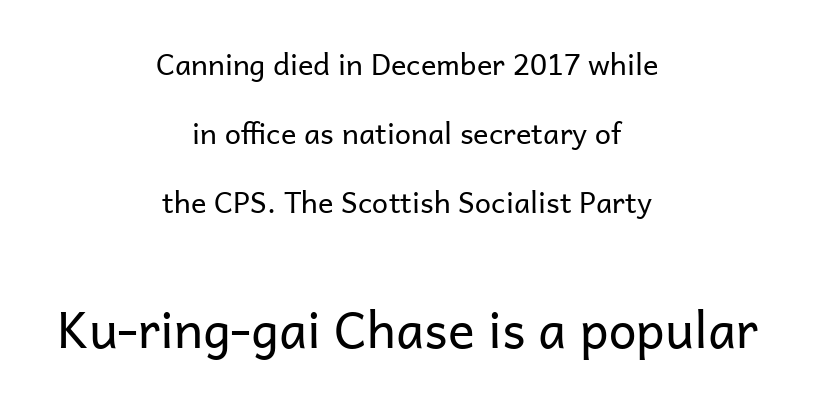
{"serif": "no", "italic": "no", "bold": "no", "weight": "regular", "width": "normal", "stroke_contrast": "low", "x_height": "medium", "monospaced": "no", "underline": "no", "align": "center", "line_spacing": "loose", "line_spacing_ratio": 2.38, "letter_spacing": "normal", "letter_spacing_em": 0.0, "larger_block": "second", "size_ratio": 1.72, "glyph_px": 50}
